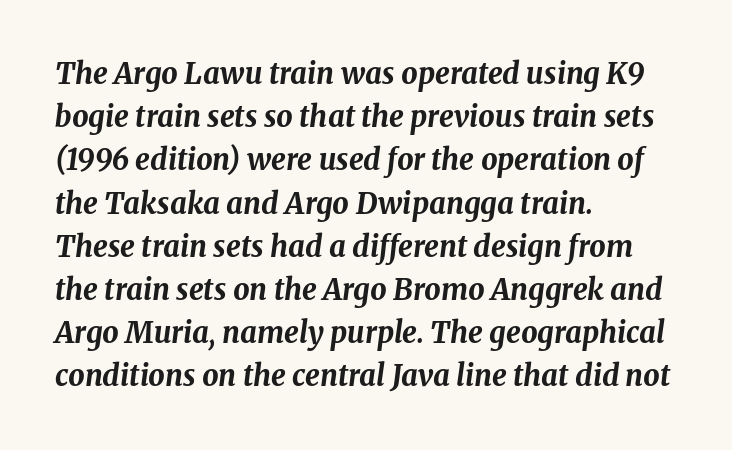
{"italic": "yes", "lean": "right", "slant_degrees": 8, "bold": "yes", "weight": "bold", "width": "normal", "stroke_contrast": "medium", "x_height": "medium", "monospaced": "no", "underline": "no", "align": "left", "line_spacing": "normal", "line_spacing_ratio": 1.49, "letter_spacing": "normal", "letter_spacing_em": 0.0, "glyph_px": 29}
